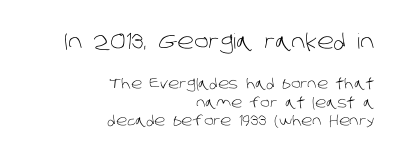
Words float on clear page, feet unadorned. Caption: standard tracking, unaltered. Look at the glyph heights: the upper group is clearly the bigger setting. Quick note: interline space is typical. Weight: not bold — regular or lighter. Reading down the block, your eye finds every line finishing at a fixed right position.
